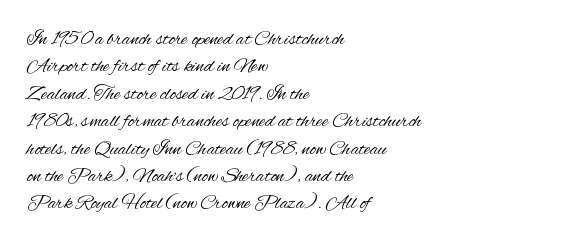
Q: Is the text bold? A: No.
Q: Is the text italic (slanted)? A: Yes.
Q: Is the text underlined? A: No.
Q: How is the paragraph aligned? A: Left-aligned.
Q: Is the spacing between letters normal or unusually wide? A: Normal.
Q: Is the spacing between lines tight, normal or loose? A: Normal.
